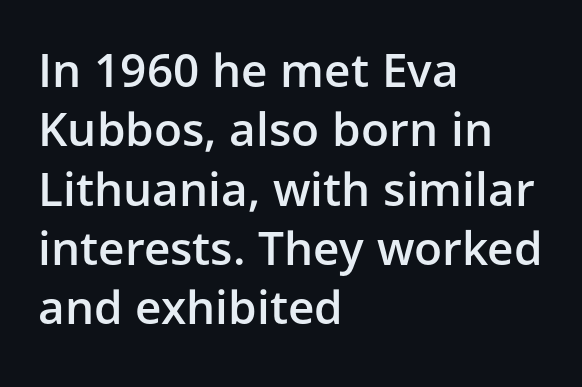
The image shows 46 px semibold sans-serif type, upright; set left-aligned, normal line spacing (1.29x), normal letter spacing, not underlined; low stroke contrast and a medium x-height.
